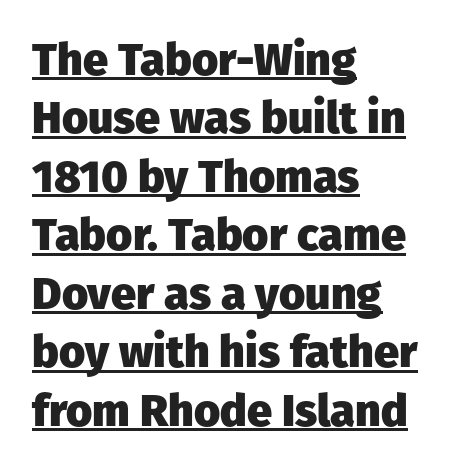
Line spacing here is normal. Is this a fixed-width face? No — the glyphs have proportional, varying widths. This is the regular roman posture of the typeface. Typeset ragged right — the left edge is the straight one. Has an underline been added? It has. You'd pick this weight for a headline — it's a proper bold.
